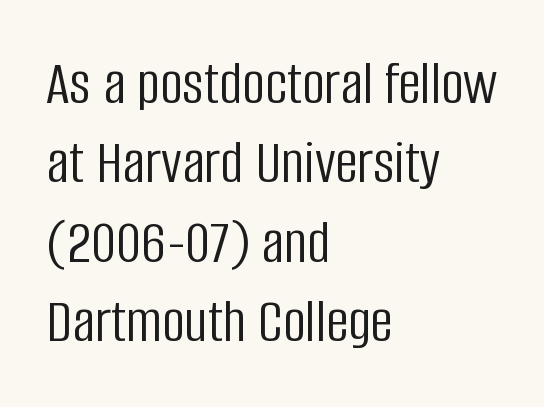
The passage is arranged the way most books set body copy — flush left. Underlining? Definitely not there. No chunkiness to these letters — they're not bold. Every stem runs plumb, perpendicular to the baseline.
